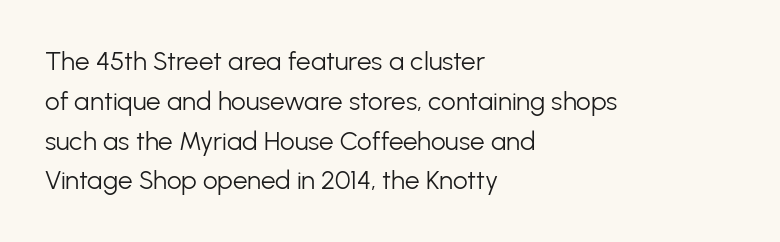
Nobody touched the tracking dial on this one. Line starts are locked; line ends wander. The block of text has a typical density, with ordinary space between rows. The glyphs are unaccompanied by any horizontal stroke below them. Notice how the stems are strictly vertical — no italics here. These glyphs show unthickened strokes, regular width or finer.
